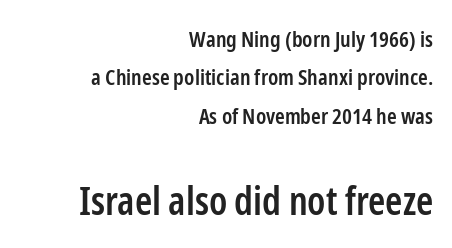
Bigger letters appear in the bottom chunk; the top chunk is reduced. Glance below the letters and you will spot only blank space. Is the letter spacing exaggerated? No — it looks like the ordinary default. I'd describe the lettering as semibold — firm but not a full bold. The paragraph has a hard right edge and a soft left edge.
